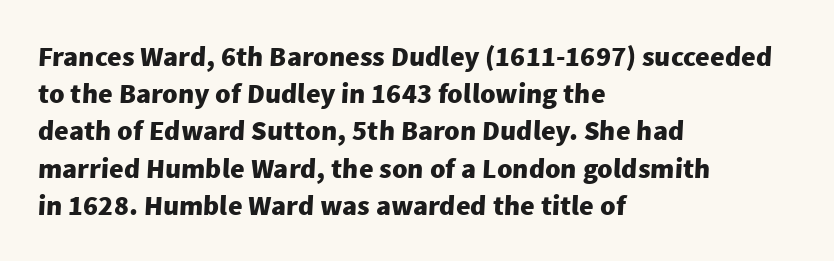
Q: Is the text bold? A: Yes.
Q: Is the typeface a serif or a sans-serif typeface? A: Sans-serif.
Q: Is the text underlined? A: No.
Q: How is the paragraph aligned? A: Left-aligned.
Q: Is the spacing between letters normal or unusually wide? A: Normal.
Q: Is the spacing between lines tight, normal or loose? A: Normal.
Q: Width (condensed, normal, or wide)? A: Normal.
Q: Stroke contrast? A: Low.
Q: x-height? A: Medium.
Q: Monospaced? A: No.
